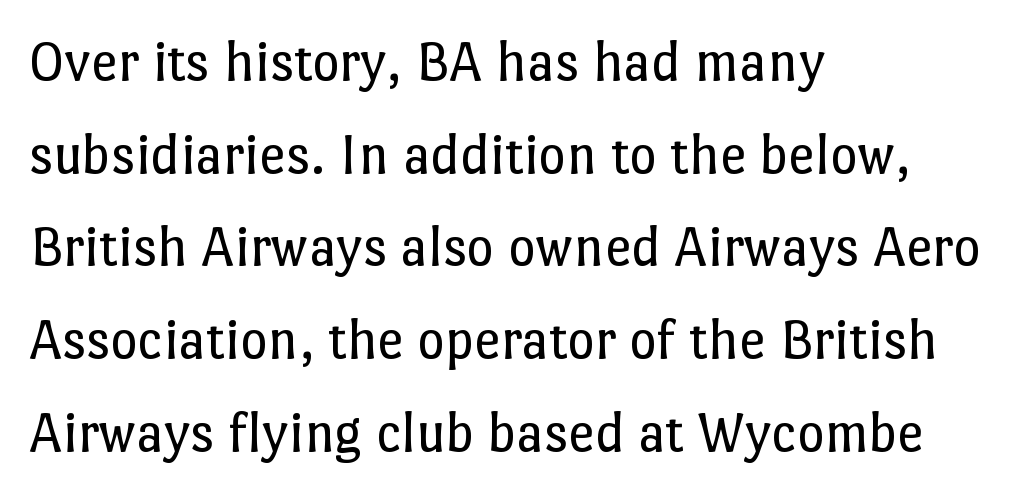
The image shows 59 px regular-weight type, upright; set left-aligned, normal line spacing (1.57x), normal letter spacing, not underlined; low stroke contrast and a medium x-height.
